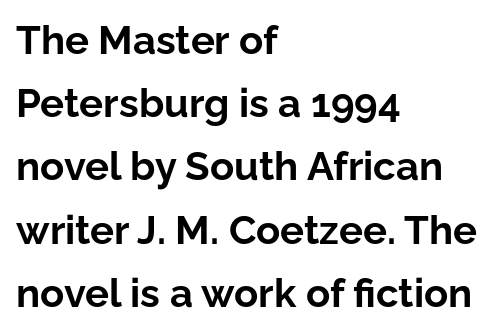
{"serif": "no", "italic": "no", "bold": "yes", "weight": "bold", "width": "normal", "stroke_contrast": "low", "x_height": "medium", "monospaced": "no", "underline": "no", "align": "left", "line_spacing": "normal", "line_spacing_ratio": 1.58, "letter_spacing": "normal", "letter_spacing_em": 0.0, "glyph_px": 40}
